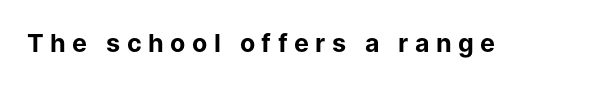
Q: Is the text bold? A: Yes.
Q: Is the text italic (slanted)? A: No, it is upright.
Q: Is the text underlined? A: No.
Q: Is the spacing between letters normal or unusually wide? A: Unusually wide.
